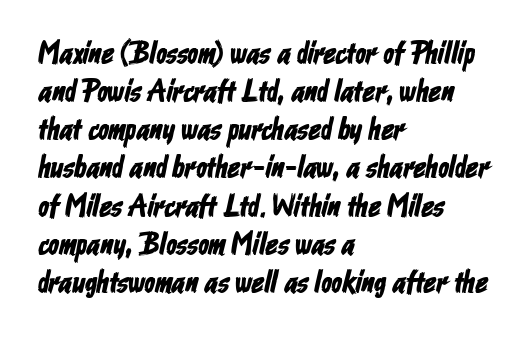
Q: Is the typeface a serif or a sans-serif typeface? A: Sans-serif.
Q: Is the text underlined? A: No.
Q: How is the paragraph aligned? A: Left-aligned.
Q: Is the spacing between letters normal or unusually wide? A: Normal.
Q: Width (condensed, normal, or wide)? A: Condensed.
Q: Stroke contrast? A: Low.
Q: x-height? A: Medium.
Q: Monospaced? A: No.
